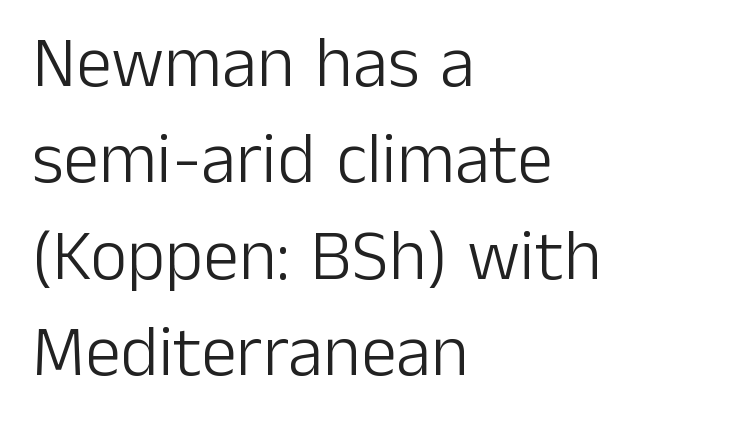
Q: Is the text bold? A: No.
Q: Is the text italic (slanted)? A: No, it is upright.
Q: Is the typeface a serif or a sans-serif typeface? A: Sans-serif.
Q: Is the text underlined? A: No.
Q: How is the paragraph aligned? A: Left-aligned.
Q: Is the spacing between letters normal or unusually wide? A: Normal.
Q: Is the spacing between lines tight, normal or loose? A: Normal.
Q: Width (condensed, normal, or wide)? A: Normal.
Q: Stroke contrast? A: Low.
Q: x-height? A: Medium.
Q: Monospaced? A: No.
